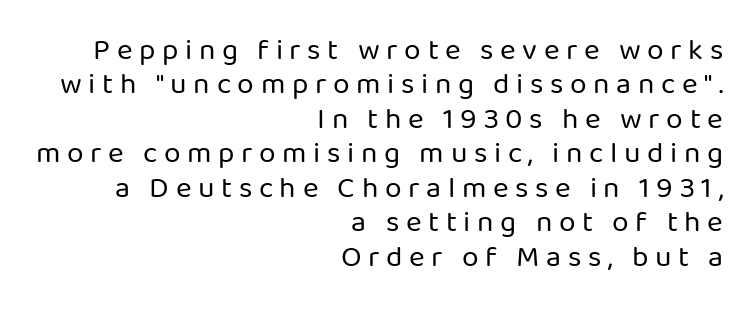
Q: Is the text bold? A: No.
Q: Is the text italic (slanted)? A: No, it is upright.
Q: Is the typeface a serif or a sans-serif typeface? A: Sans-serif.
Q: Is the text underlined? A: No.
Q: How is the paragraph aligned? A: Right-aligned.
Q: Is the spacing between letters normal or unusually wide? A: Unusually wide.
Q: Is the spacing between lines tight, normal or loose? A: Tight.
Q: Width (condensed, normal, or wide)? A: Normal.
Q: Stroke contrast? A: Low.
Q: x-height? A: Medium.
Q: Monospaced? A: No.
